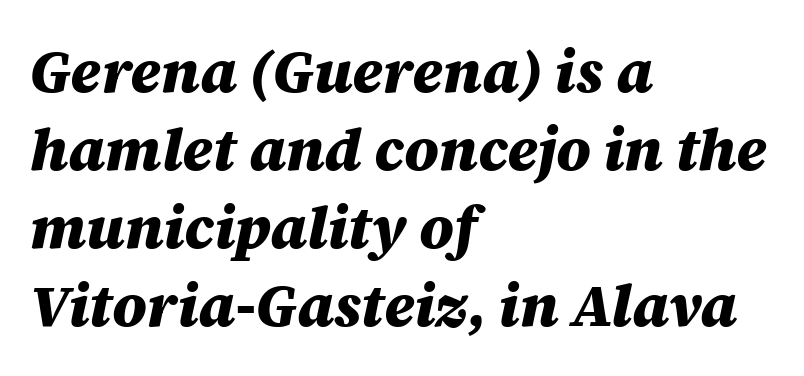
Q: Is the text bold? A: Yes.
Q: Is the text italic (slanted)? A: Yes, it leans right by about 12 degrees.
Q: Is the text underlined? A: No.
Q: How is the paragraph aligned? A: Left-aligned.
Q: Is the spacing between letters normal or unusually wide? A: Normal.
Q: Is the spacing between lines tight, normal or loose? A: Normal.
Q: Width (condensed, normal, or wide)? A: Normal.
Q: Stroke contrast? A: Medium.
Q: x-height? A: Large.
Q: Monospaced? A: No.
